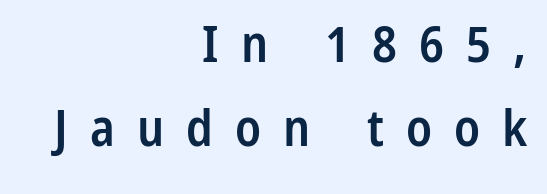
Q: Is the text bold? A: Semi-bold.
Q: Is the text italic (slanted)? A: No, it is upright.
Q: Is the typeface a serif or a sans-serif typeface? A: Sans-serif.
Q: Is the text underlined? A: No.
Q: How is the paragraph aligned? A: Right-aligned.
Q: Is the spacing between letters normal or unusually wide? A: Unusually wide.
Q: Is the spacing between lines tight, normal or loose? A: Normal.
Q: Width (condensed, normal, or wide)? A: Condensed.
Q: Stroke contrast? A: Low.
Q: x-height? A: Medium.
Q: Monospaced? A: No.
